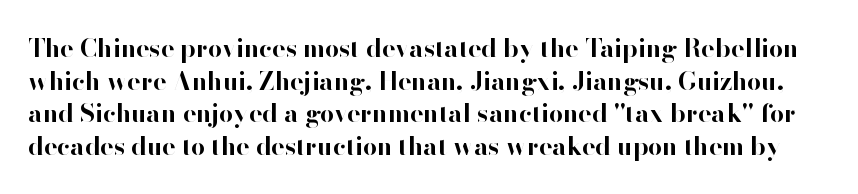
Underlining? Definitely not there. The letters are bold, with thick, heavy strokes. The axis of the letterforms is exactly vertical. Glyph-to-glyph distance matches everyday printed text. One glance says typical: line gaps are just what's usual.
